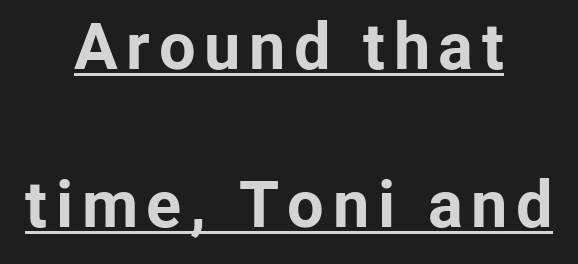
The image shows 65 px bold sans-serif type, upright; set centered, loose line spacing (2.43x), underlined; low stroke contrast and a medium x-height.
